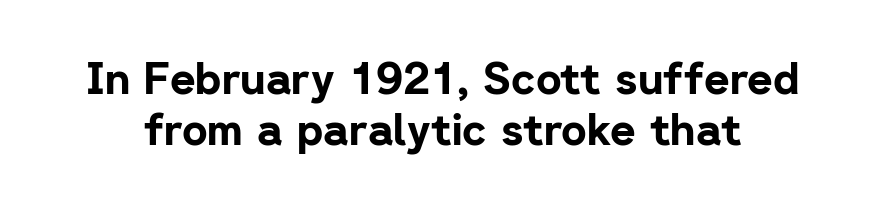
{"serif": "no", "italic": "no", "bold": "yes", "weight": "bold", "width": "normal", "stroke_contrast": "low", "x_height": "medium", "monospaced": "no", "underline": "no", "line_spacing_ratio": 1.17, "letter_spacing": "normal", "letter_spacing_em": 0.0, "glyph_px": 44}
